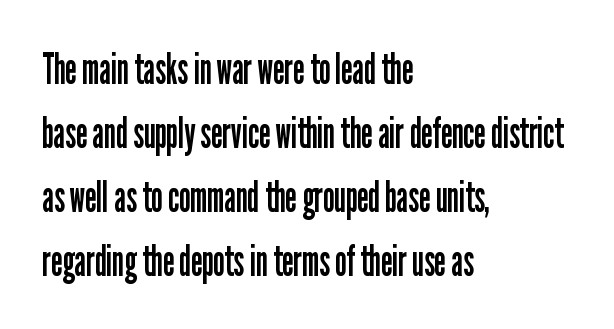
The image shows 43 px regular-weight, condensed sans-serif type, upright; set left-aligned, normal line spacing (1.49x), normal letter spacing, not underlined; low stroke contrast and a medium x-height.
